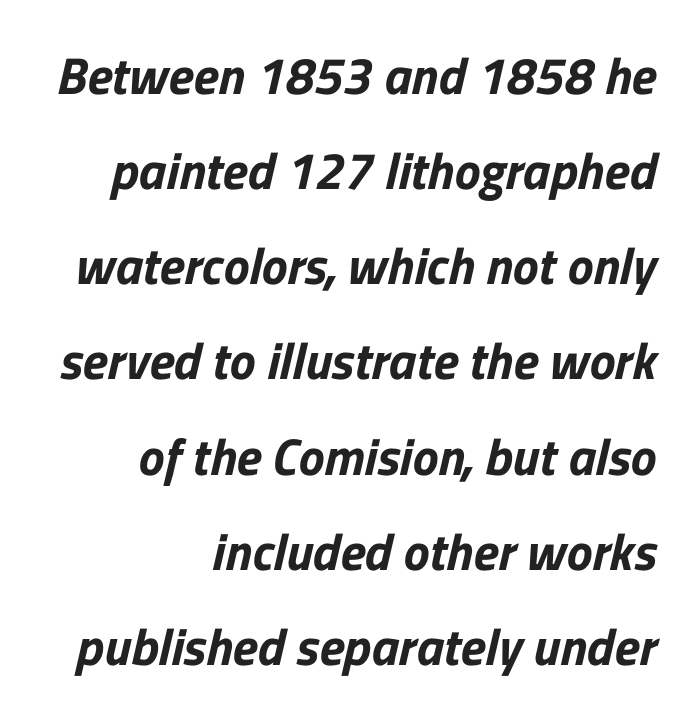
The image shows 52 px sans-serif type; set right-aligned, line spacing 1.83x, normal letter spacing, not underlined; low stroke contrast and a medium x-height.
